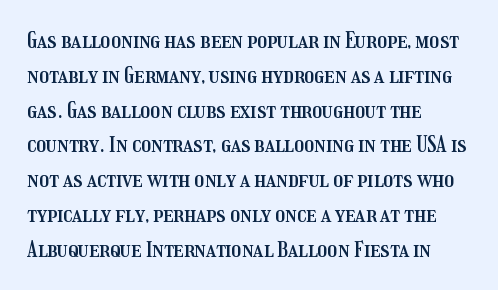
The letters stand straight up with perfectly vertical stems. The strip under each line holds only bare page. Each new line begins a customary step beneath the previous one. Inter-character spacing is left at the font's built-in metrics. The paragraph shown leans on its left margin.
